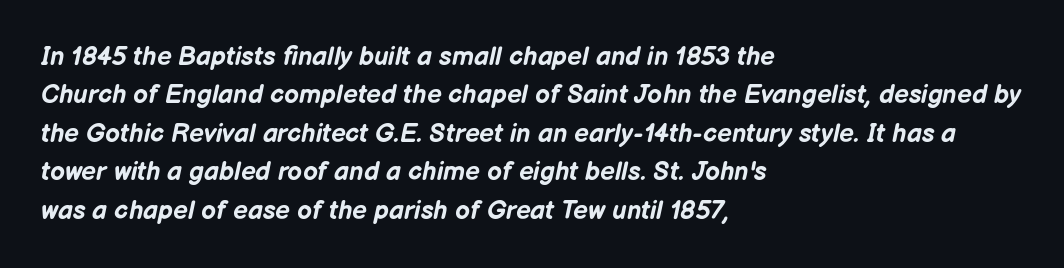
The image shows 26 px bold type, italic (leaning right); set left-aligned, normal line spacing (1.48x), normal letter spacing, not underlined.
